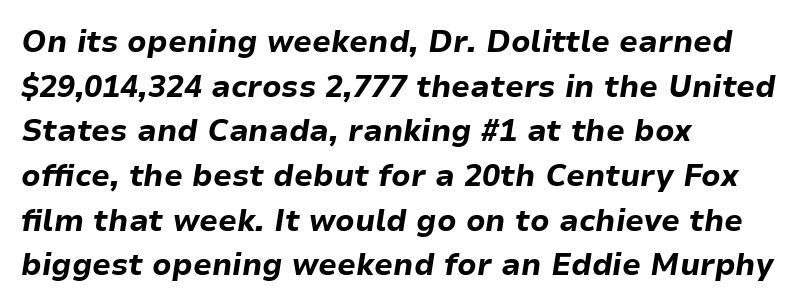
Q: Is the text bold? A: Yes.
Q: Is the text italic (slanted)? A: Yes, it leans right by about 9 degrees.
Q: Is the text underlined? A: No.
Q: How is the paragraph aligned? A: Left-aligned.
Q: Is the spacing between letters normal or unusually wide? A: Normal.
Q: Is the spacing between lines tight, normal or loose? A: Normal.
Q: Width (condensed, normal, or wide)? A: Normal.
Q: Stroke contrast? A: Low.
Q: x-height? A: Medium.
Q: Monospaced? A: No.
